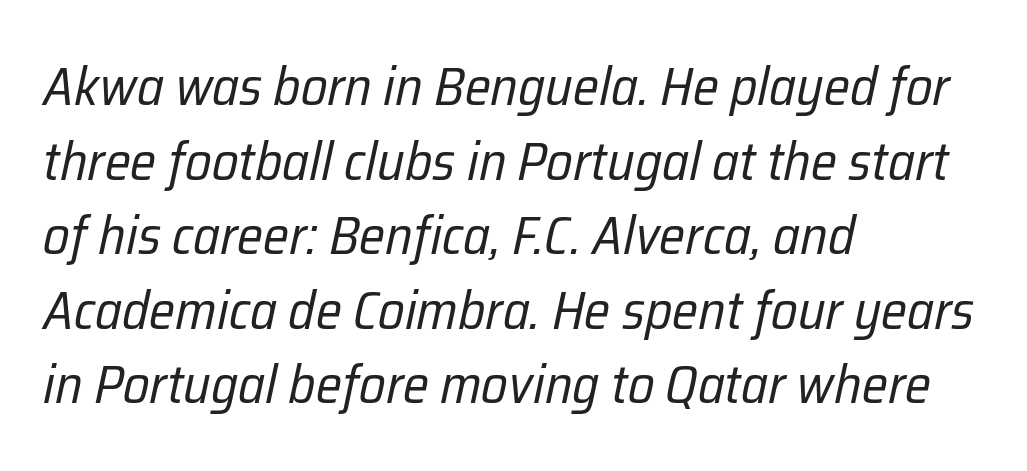
The image shows 54 px regular-weight, condensed type, italic (leaning right); set left-aligned, normal line spacing (1.38x), normal letter spacing, not underlined; low stroke contrast and a medium x-height.
